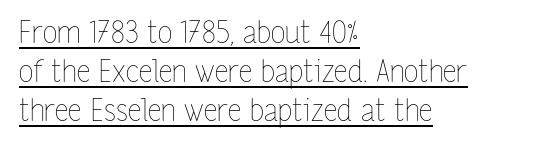
{"italic": "no", "bold": "no", "weight": "thin", "width": "condensed", "stroke_contrast": "low", "x_height": "medium", "monospaced": "no", "underline": "yes", "align": "left", "line_spacing": "normal", "line_spacing_ratio": 1.3, "letter_spacing": "normal", "letter_spacing_em": 0.0, "glyph_px": 30}
